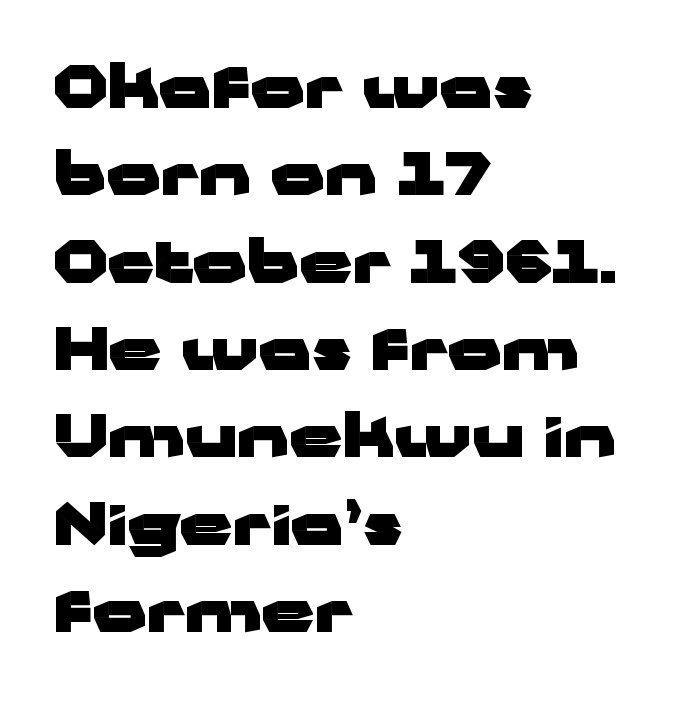
Q: Is the text bold? A: Yes.
Q: Is the text italic (slanted)? A: No, it is upright.
Q: Is the typeface a serif or a sans-serif typeface? A: Sans-serif.
Q: Is the text underlined? A: No.
Q: How is the paragraph aligned? A: Left-aligned.
Q: Is the spacing between letters normal or unusually wide? A: Normal.
Q: Is the spacing between lines tight, normal or loose? A: Normal.
Q: Width (condensed, normal, or wide)? A: Wide.
Q: Stroke contrast? A: Low.
Q: x-height? A: Medium.
Q: Monospaced? A: No.
